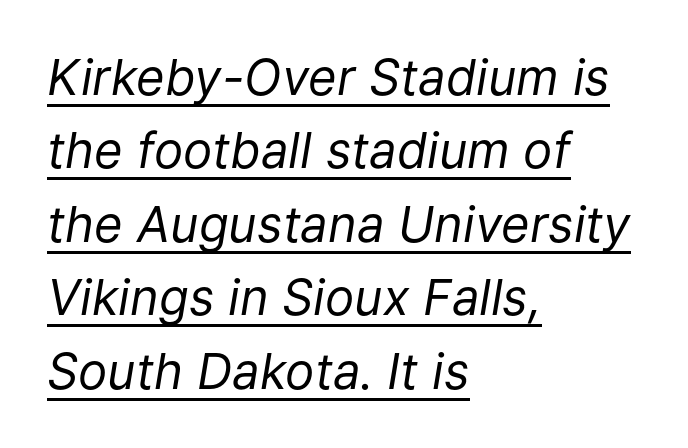
{"italic": "yes", "lean": "right", "slant_degrees": 9, "bold": "no", "weight": "regular", "width": "normal", "stroke_contrast": "low", "x_height": "medium", "monospaced": "no", "underline": "yes", "align": "left", "line_spacing": "normal", "line_spacing_ratio": 1.5, "letter_spacing": "normal", "letter_spacing_em": 0.0, "glyph_px": 49}
